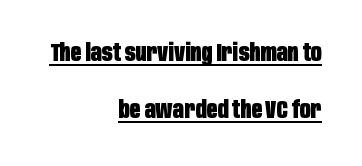
Unlike italic type, these characters show no tilt at all. Right-aligned paragraph, ragged on the left. The typesetting leans heavy: a genuine bold. The rendering uses the underline text-decoration. You could call the tracking neutral — neither tight nor loose.
